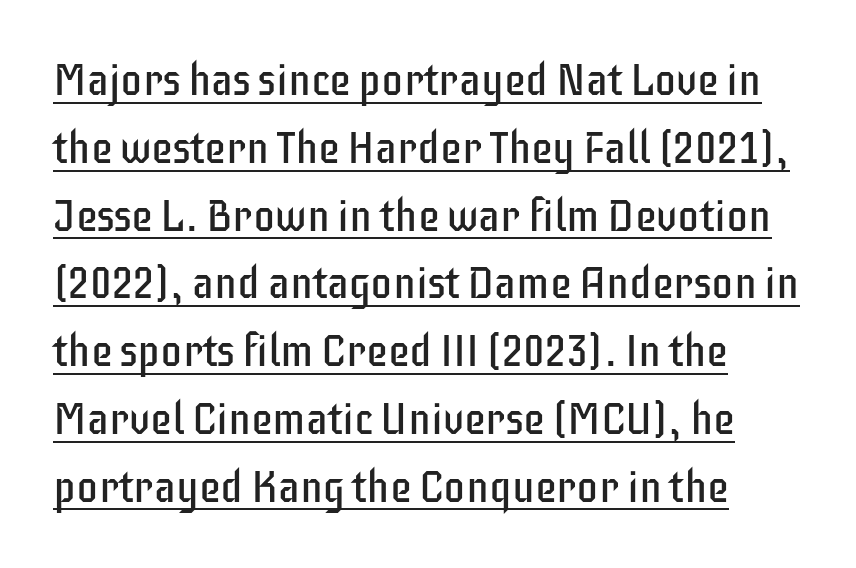
Q: Is the text bold? A: No.
Q: Is the text italic (slanted)? A: No, it is upright.
Q: Is the typeface a serif or a sans-serif typeface? A: Sans-serif.
Q: Is the text underlined? A: Yes.
Q: How is the paragraph aligned? A: Left-aligned.
Q: Is the spacing between letters normal or unusually wide? A: Normal.
Q: Is the spacing between lines tight, normal or loose? A: Normal.
Q: Width (condensed, normal, or wide)? A: Condensed.
Q: Stroke contrast? A: Low.
Q: x-height? A: Large.
Q: Monospaced? A: No.
